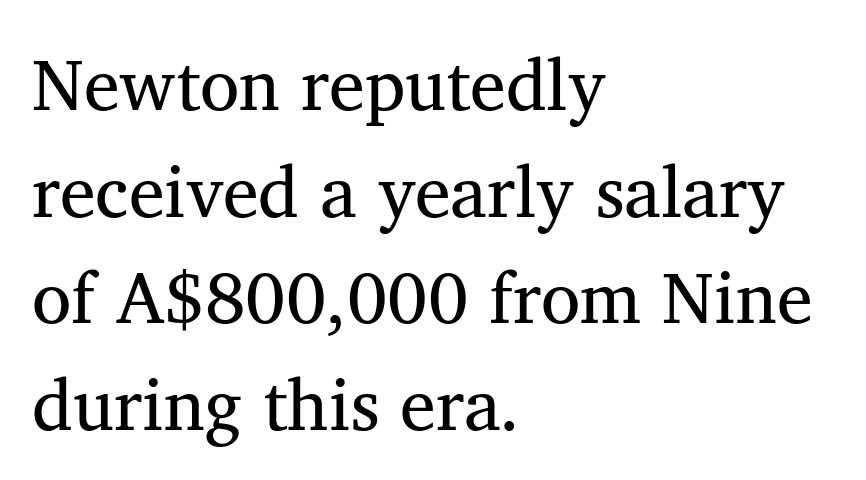
{"serif": "yes", "italic": "no", "bold": "no", "weight": "regular", "width": "normal", "stroke_contrast": "medium", "x_height": "medium", "monospaced": "no", "underline": "no", "align": "left", "line_spacing": "normal", "line_spacing_ratio": 1.48, "letter_spacing": "normal", "letter_spacing_em": 0.0, "glyph_px": 72}
